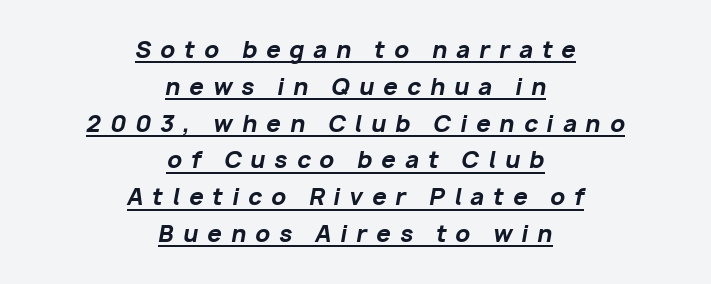
The face used here appears with an underline applied. The face used here has the dense, thick strokes of a bold. Compared with ordinary roman type, these characters are visibly tilted. Typeset on center — no edge is straight. Glyph-to-glyph distance is far greater than everyday printed text. The rows are spaced the way most documents space them.
